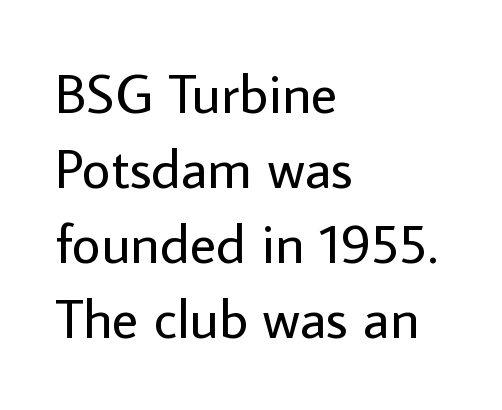
Q: Is the text bold? A: No.
Q: Is the text italic (slanted)? A: No, it is upright.
Q: Is the typeface a serif or a sans-serif typeface? A: Sans-serif.
Q: Is the text underlined? A: No.
Q: How is the paragraph aligned? A: Left-aligned.
Q: Is the spacing between letters normal or unusually wide? A: Normal.
Q: Is the spacing between lines tight, normal or loose? A: Normal.
Q: Width (condensed, normal, or wide)? A: Normal.
Q: Stroke contrast? A: Low.
Q: x-height? A: Medium.
Q: Monospaced? A: No.
